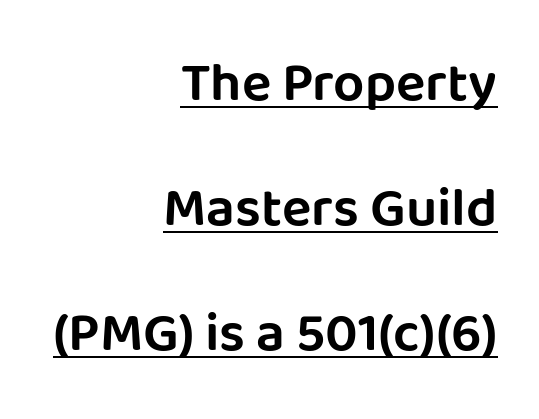
{"serif": "no", "italic": "no", "width": "normal", "stroke_contrast": "low", "x_height": "large", "monospaced": "no", "underline": "yes", "align": "right", "line_spacing": "loose", "line_spacing_ratio": 2.27, "letter_spacing": "normal", "letter_spacing_em": 0.0, "glyph_px": 55}
